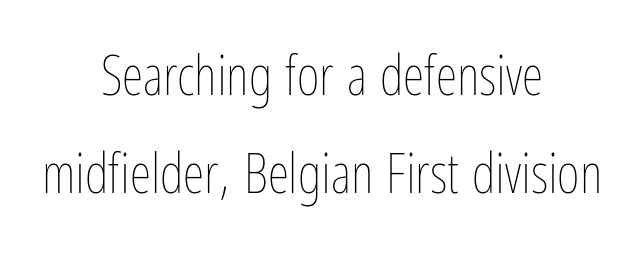
Q: Is the text bold? A: No.
Q: Is the text italic (slanted)? A: No, it is upright.
Q: Is the text underlined? A: No.
Q: How is the paragraph aligned? A: Centered.
Q: Is the spacing between letters normal or unusually wide? A: Normal.
Q: Width (condensed, normal, or wide)? A: Condensed.
Q: Stroke contrast? A: Low.
Q: x-height? A: Medium.
Q: Monospaced? A: No.
